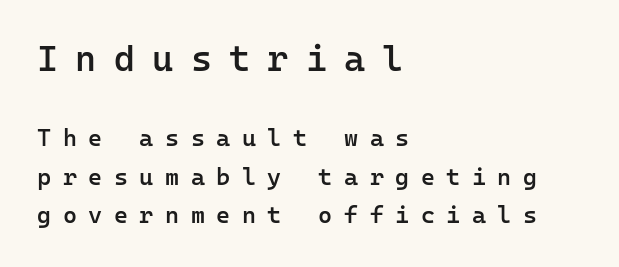
The image shows 36 px semibold sans-serif type, upright, monospaced; set left-aligned, normal line spacing (1.6x), unusually wide letter spacing (+0.48 em), not underlined; the first (top) block is 1.5x larger; low stroke contrast and a medium x-height.
